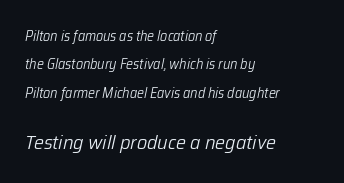
Q: Is the text bold? A: No.
Q: Is the text italic (slanted)? A: Yes, it leans right by about 12 degrees.
Q: Is the text underlined? A: No.
Q: How is the paragraph aligned? A: Left-aligned.
Q: Is the spacing between letters normal or unusually wide? A: Normal.
Q: Is the spacing between lines tight, normal or loose? A: Loose.
Q: Which block of text is set in a larger size, the first (top) or the second (bottom)? A: The second (bottom) one.
